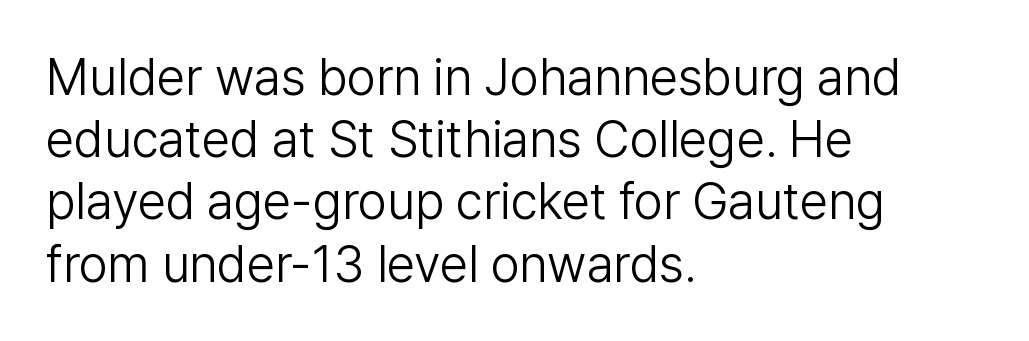
Q: Is the text bold? A: No.
Q: Is the text italic (slanted)? A: No, it is upright.
Q: Is the typeface a serif or a sans-serif typeface? A: Sans-serif.
Q: Is the text underlined? A: No.
Q: How is the paragraph aligned? A: Left-aligned.
Q: Is the spacing between letters normal or unusually wide? A: Normal.
Q: Width (condensed, normal, or wide)? A: Normal.
Q: Stroke contrast? A: Low.
Q: x-height? A: Medium.
Q: Monospaced? A: No.
